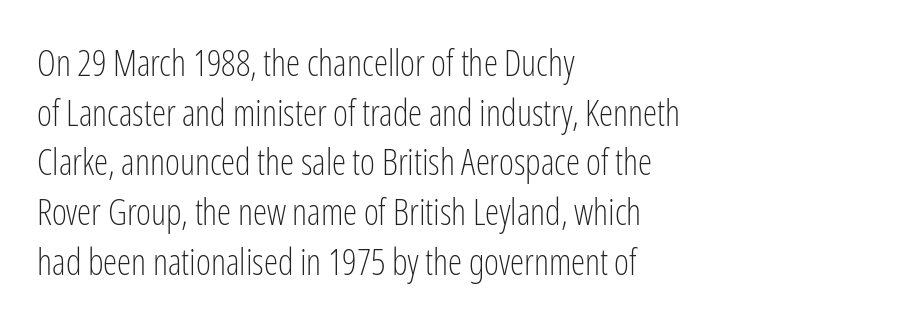
This is roman type, the default non-slanted kind. The rendering keeps characters at their native spacing. You could not count columns in this text — the font is proportionally spaced. Each letter's strokes conclude bluntly, with no projecting serifs. Only glyphs here, with clear space below each row.
